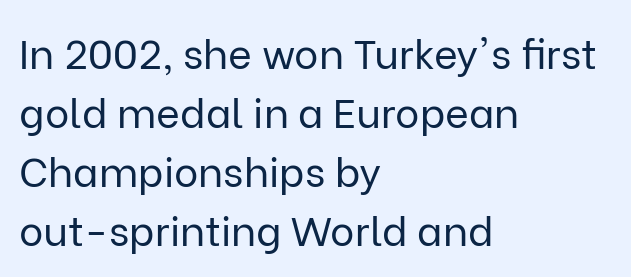
Q: Is the text bold? A: No.
Q: Is the text italic (slanted)? A: No, it is upright.
Q: Is the typeface a serif or a sans-serif typeface? A: Sans-serif.
Q: Is the text underlined? A: No.
Q: How is the paragraph aligned? A: Left-aligned.
Q: Is the spacing between letters normal or unusually wide? A: Normal.
Q: Is the spacing between lines tight, normal or loose? A: Normal.
Q: Width (condensed, normal, or wide)? A: Normal.
Q: Stroke contrast? A: Low.
Q: x-height? A: Medium.
Q: Monospaced? A: No.
